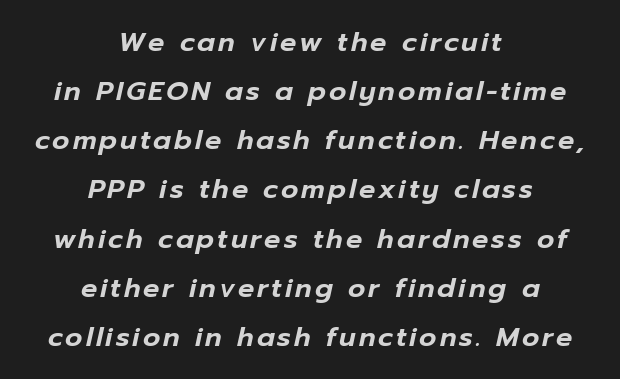
The image shows 27 px text type, italic (leaning right); set centered, line spacing 1.82x, not underlined.
